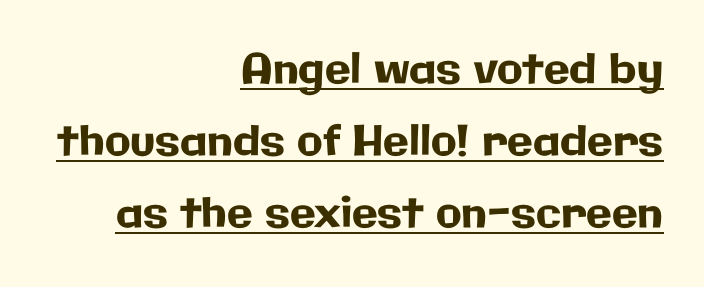
The image shows 42 px sans-serif type, upright; set right-aligned, line spacing 1.71x, normal letter spacing, underlined; low stroke contrast and a medium x-height.
